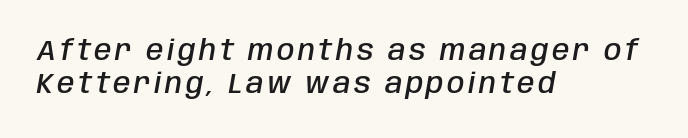
Observe the lean: these are italic letterforms. Alignment: flush left. Glance below the letters and you will spot only blank space. Varying glyph widths throughout — classic text-font behaviour. These lines carry some extra weight — a demibold, not a full bold.
